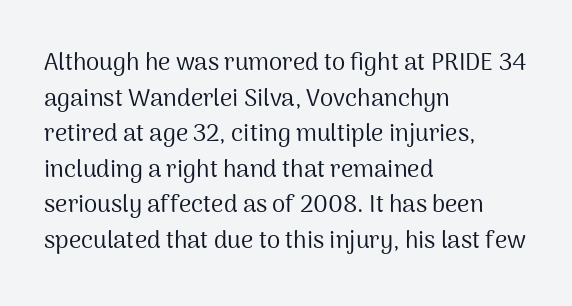
{"italic": "no", "bold": "no", "underline": "no", "align": "left", "line_spacing": "normal", "line_spacing_ratio": 1.48, "letter_spacing": "normal", "letter_spacing_em": 0.0, "glyph_px": 24}
